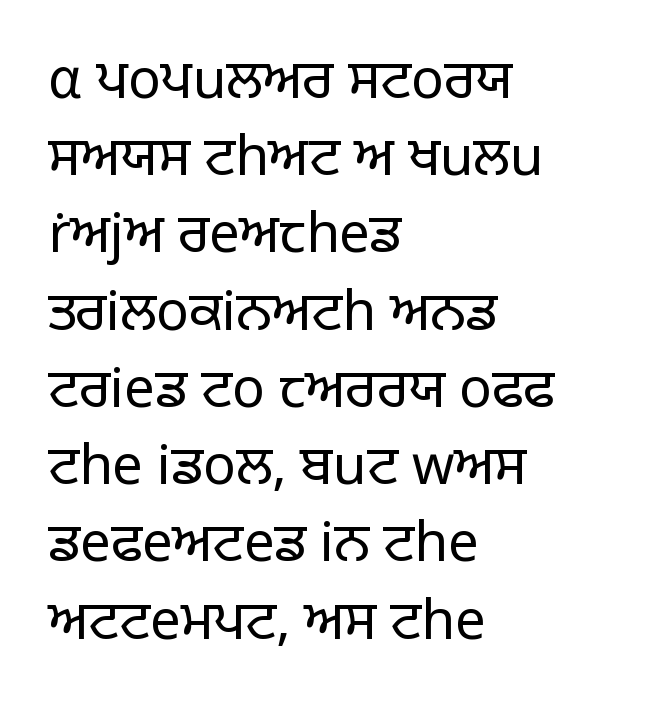
The image shows 54 px light sans-serif type, upright; set left-aligned, normal line spacing (1.43x), normal letter spacing, not underlined; low stroke contrast and a large x-height.
